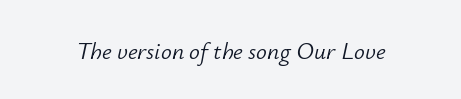
No extra tracking has been applied to these lines. Stems and bowls with no extra thickness — not bold. The whole block is typeset with a tilt. Beneath every word, the page is bare.
